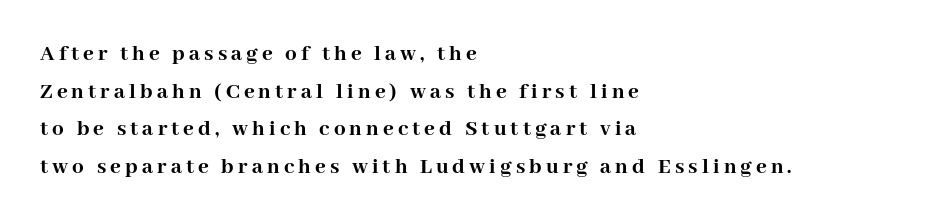
The rag falls on the right side of this text block. Quick note: not italic, upright. Nobody drew a line under any word here. Leading: standard. Weight: bold.
